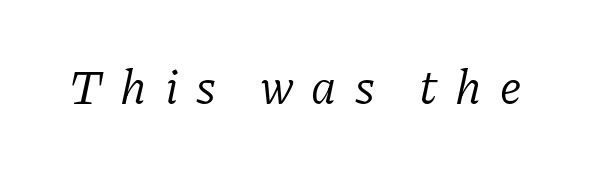
{"serif": "yes", "italic": "yes", "lean": "right", "slant_degrees": 11, "bold": "no", "weight": "light", "width": "normal", "stroke_contrast": "low", "x_height": "medium", "monospaced": "no", "underline": "no", "letter_spacing": "wide", "letter_spacing_em": 0.37, "glyph_px": 49}
